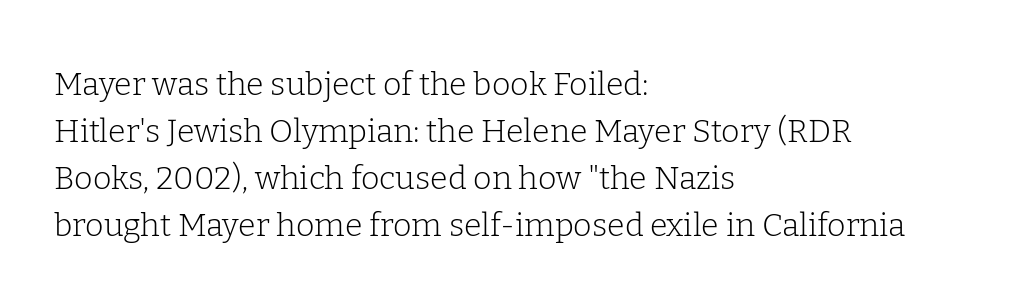
Q: Is the text bold? A: No.
Q: Is the text italic (slanted)? A: No, it is upright.
Q: Is the typeface a serif or a sans-serif typeface? A: Serif.
Q: Is the text underlined? A: No.
Q: How is the paragraph aligned? A: Left-aligned.
Q: Is the spacing between letters normal or unusually wide? A: Normal.
Q: Is the spacing between lines tight, normal or loose? A: Normal.
Q: Width (condensed, normal, or wide)? A: Normal.
Q: Stroke contrast? A: Low.
Q: x-height? A: Medium.
Q: Monospaced? A: No.
